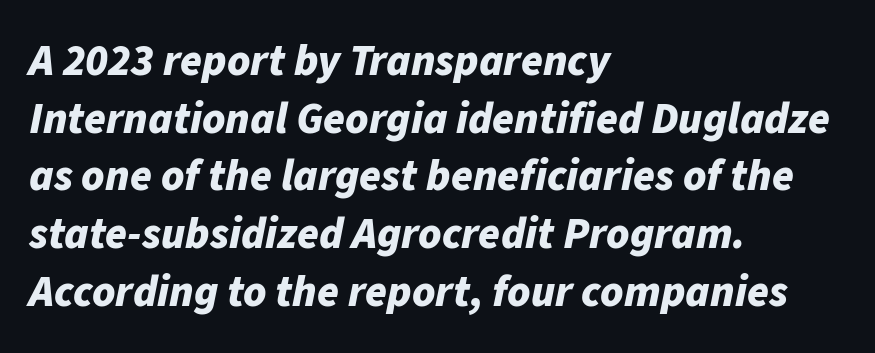
The image shows 44 px bold type, italic (leaning right); set left-aligned, normal line spacing (1.31x), normal letter spacing, not underlined; low stroke contrast and a medium x-height.
